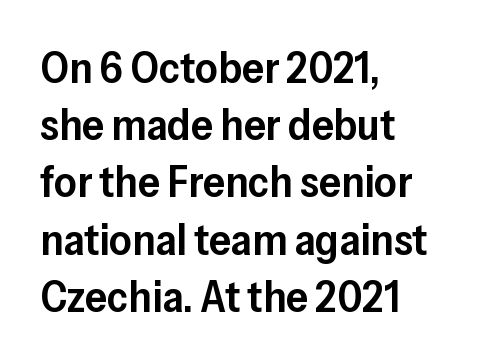
Q: Is the text bold? A: Semi-bold.
Q: Is the text italic (slanted)? A: No, it is upright.
Q: Is the typeface a serif or a sans-serif typeface? A: Sans-serif.
Q: Is the text underlined? A: No.
Q: How is the paragraph aligned? A: Left-aligned.
Q: Is the spacing between letters normal or unusually wide? A: Normal.
Q: Is the spacing between lines tight, normal or loose? A: Normal.
Q: Width (condensed, normal, or wide)? A: Normal.
Q: Stroke contrast? A: Low.
Q: x-height? A: Medium.
Q: Monospaced? A: No.
